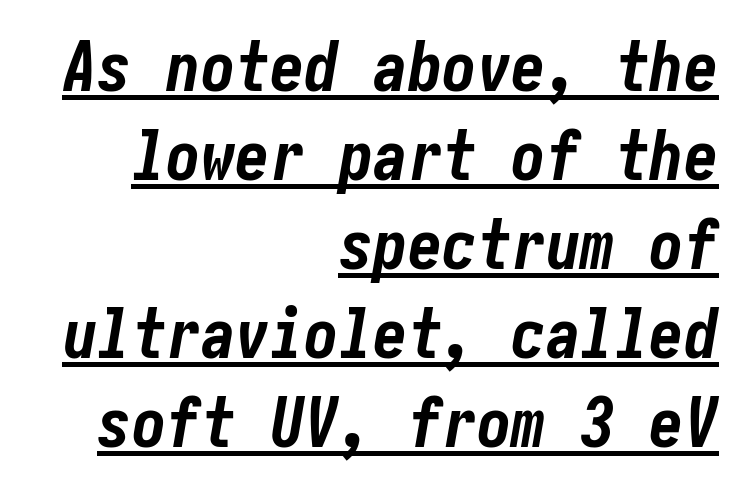
Q: Is the text bold? A: Yes.
Q: Is the text italic (slanted)? A: Yes, it leans right by about 10 degrees.
Q: Is the text underlined? A: Yes.
Q: How is the paragraph aligned? A: Right-aligned.
Q: Is the spacing between letters normal or unusually wide? A: Normal.
Q: Is the spacing between lines tight, normal or loose? A: Normal.
Q: Width (condensed, normal, or wide)? A: Condensed.
Q: Stroke contrast? A: Low.
Q: x-height? A: Medium.
